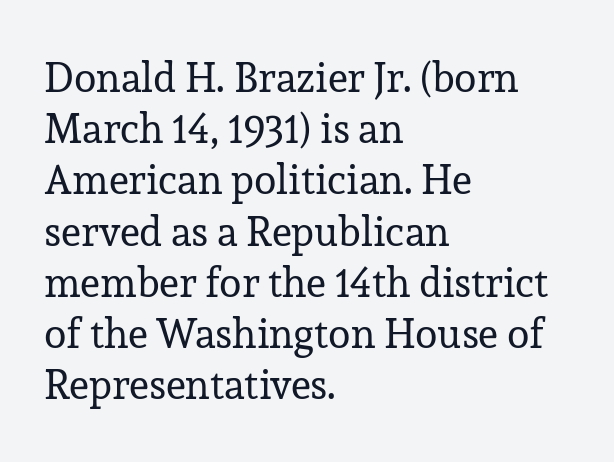
The image shows 41 px regular-weight serif type, upright; set left-aligned, normal line spacing (1.25x), normal letter spacing, not underlined; low stroke contrast and a medium x-height.
